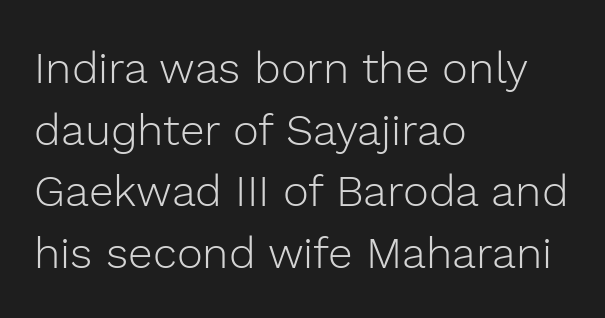
The specimen reads as upright at a glance. Rule under the text: the space is simply empty. Varying glyph widths throughout — classic text-font behaviour. The letterforms sit shoulder to shoulder at normal distance.
